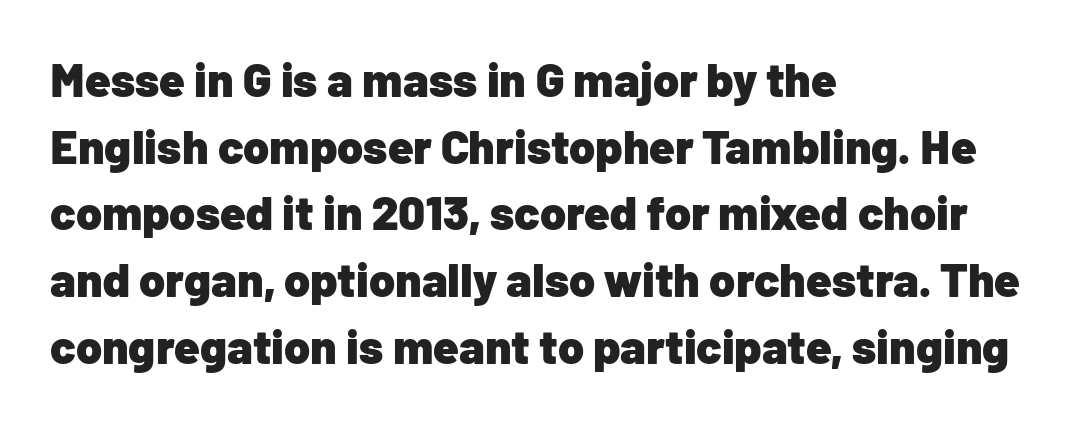
{"serif": "no", "italic": "no", "bold": "yes", "weight": "heavy", "width": "normal", "stroke_contrast": "low", "x_height": "medium", "monospaced": "no", "underline": "no", "align": "left", "line_spacing": "normal", "line_spacing_ratio": 1.42, "letter_spacing": "normal", "letter_spacing_em": 0.0, "glyph_px": 47}
